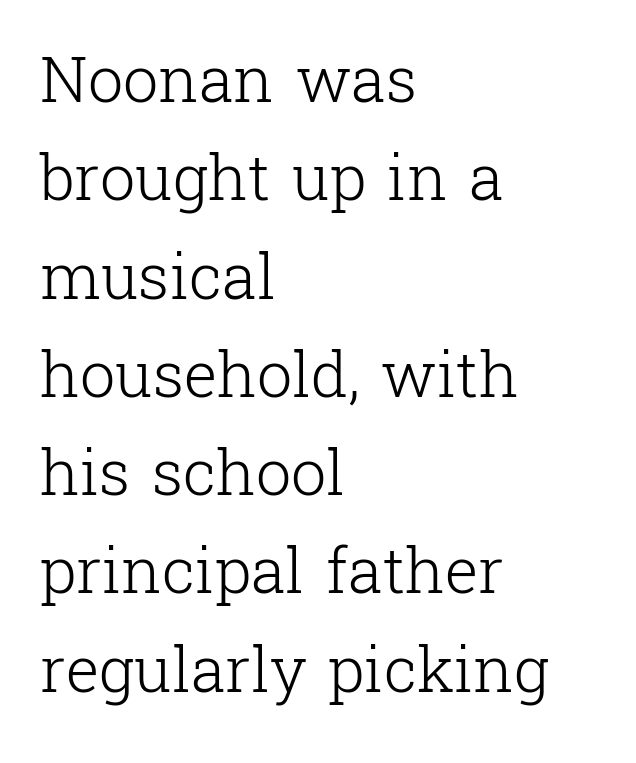
{"serif": "yes", "italic": "no", "bold": "no", "weight": "light", "width": "normal", "stroke_contrast": "low", "x_height": "medium", "monospaced": "no", "underline": "no", "align": "left", "line_spacing": "normal", "line_spacing_ratio": 1.56, "letter_spacing": "normal", "letter_spacing_em": 0.0, "glyph_px": 63}
